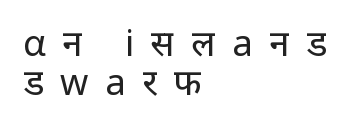
{"serif": "no", "italic": "no", "bold": "no", "weight": "regular", "width": "normal", "stroke_contrast": "low", "x_height": "medium", "monospaced": "no", "underline": "no", "align": "left", "line_spacing": "tight", "line_spacing_ratio": 1.09, "letter_spacing": "wide", "letter_spacing_em": 0.46, "glyph_px": 36}
